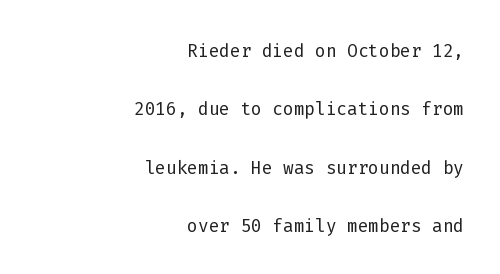
{"italic": "no", "bold": "no", "underline": "no", "align": "right", "line_spacing": "loose", "line_spacing_ratio": 2.34, "letter_spacing": "normal", "letter_spacing_em": 0.0, "glyph_px": 25}
